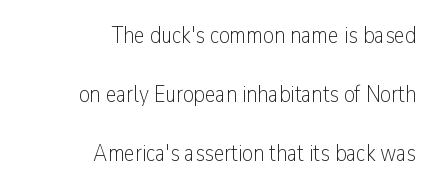
The image shows 24 px text type, upright; set right-aligned, loose line spacing (2.45x), normal letter spacing, not underlined.
